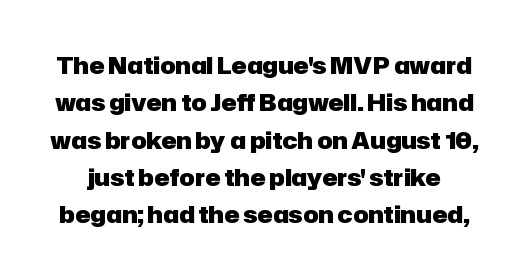
Q: Is the text bold? A: Yes.
Q: Is the text italic (slanted)? A: No, it is upright.
Q: Is the text underlined? A: No.
Q: Is the spacing between letters normal or unusually wide? A: Normal.
Q: Is the spacing between lines tight, normal or loose? A: Normal.
